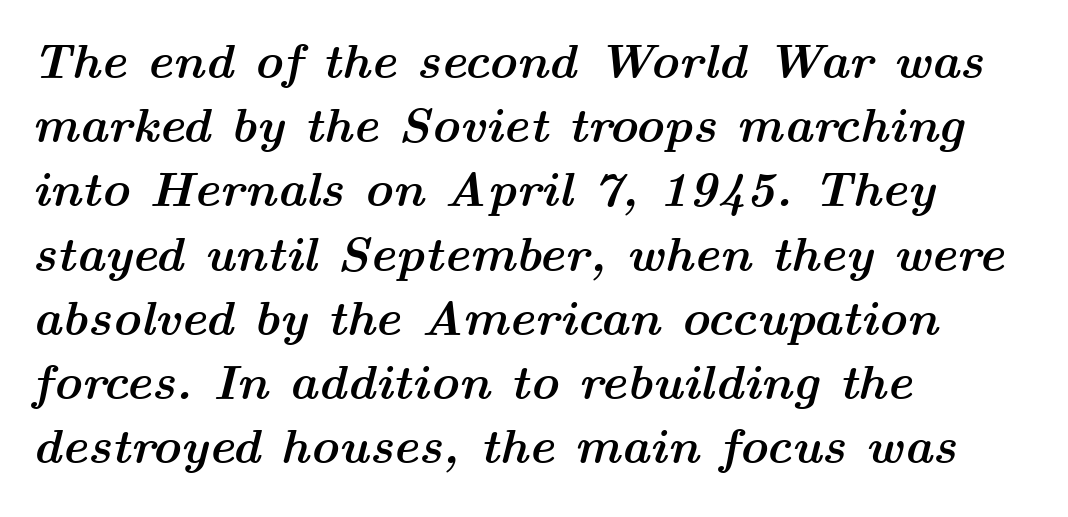
Q: Is the text bold? A: Yes.
Q: Is the text italic (slanted)? A: Yes, it leans right by about 14 degrees.
Q: Is the text underlined? A: No.
Q: How is the paragraph aligned? A: Left-aligned.
Q: Is the spacing between letters normal or unusually wide? A: Normal.
Q: Is the spacing between lines tight, normal or loose? A: Normal.
Q: Width (condensed, normal, or wide)? A: Wide.
Q: Stroke contrast? A: Medium.
Q: x-height? A: Medium.
Q: Monospaced? A: No.
